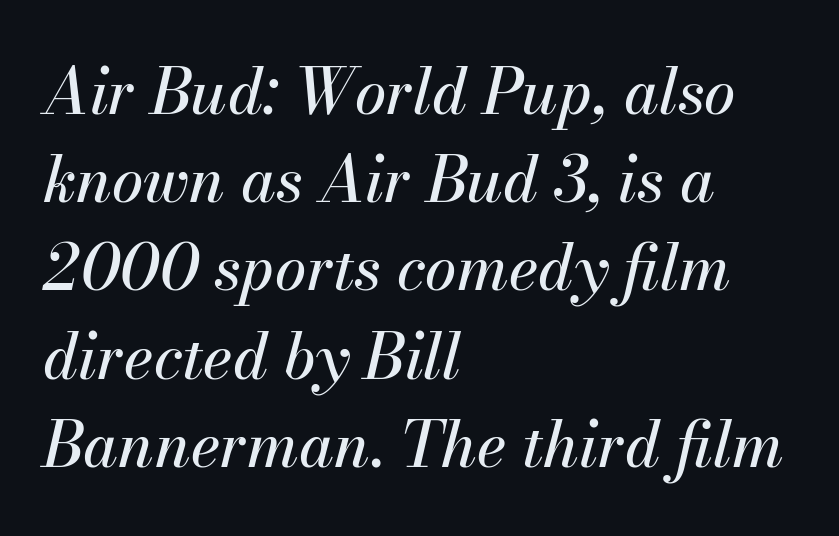
Q: Is the text italic (slanted)? A: Yes, it leans right by about 13 degrees.
Q: Is the text underlined? A: No.
Q: How is the paragraph aligned? A: Left-aligned.
Q: Is the spacing between letters normal or unusually wide? A: Normal.
Q: Is the spacing between lines tight, normal or loose? A: Normal.
Q: Width (condensed, normal, or wide)? A: Normal.
Q: Stroke contrast? A: Medium.
Q: x-height? A: Small.
Q: Monospaced? A: No.
